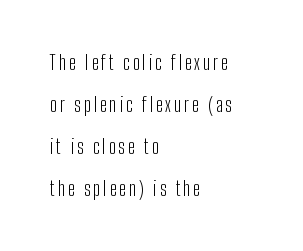
The baseline area is clear. The paragraph shown leans on its left margin. Regarding leading, the lines here are spaced well apart. If you drew a line through each stem, it would be perfectly vertical. Weight: in the light-to-regular range.
